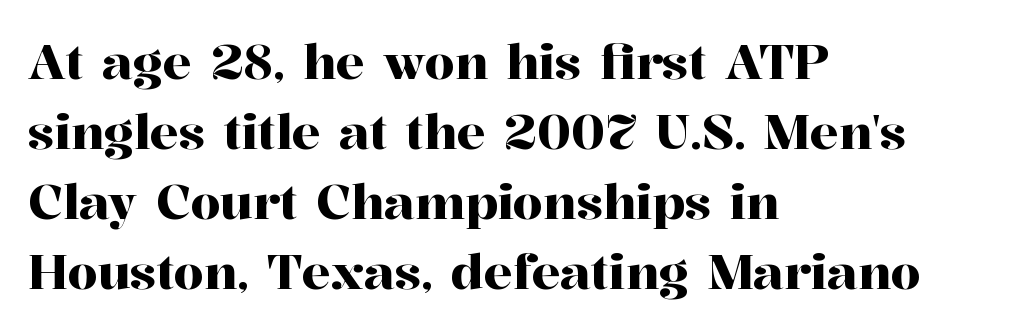
{"serif": "yes", "italic": "no", "width": "normal", "stroke_contrast": "high", "x_height": "medium", "monospaced": "no", "underline": "no", "align": "left", "line_spacing": "normal", "line_spacing_ratio": 1.46, "letter_spacing": "normal", "letter_spacing_em": 0.0, "glyph_px": 48}
